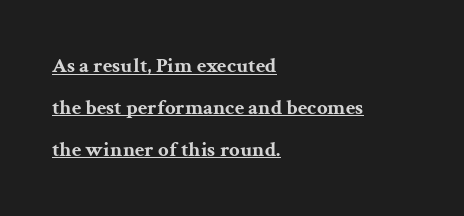
{"italic": "no", "bold": "yes", "underline": "yes", "align": "left", "line_spacing": "loose", "line_spacing_ratio": 1.99, "letter_spacing": "normal", "letter_spacing_em": 0.0, "glyph_px": 21}
